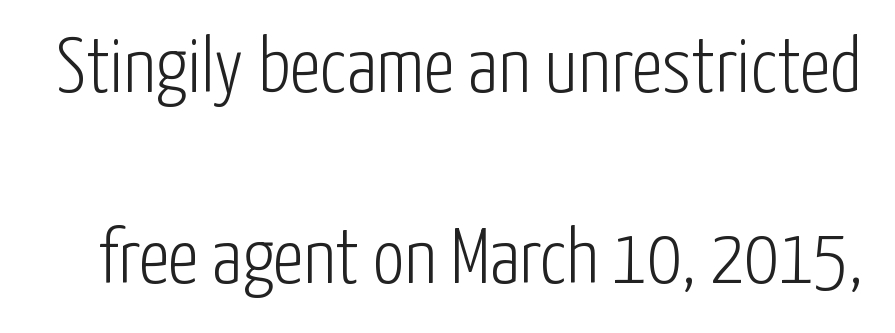
{"serif": "no", "italic": "no", "bold": "no", "weight": "light", "width": "condensed", "stroke_contrast": "low", "x_height": "medium", "monospaced": "no", "underline": "no", "line_spacing": "loose", "line_spacing_ratio": 2.42, "letter_spacing": "normal", "letter_spacing_em": 0.0, "glyph_px": 79}
